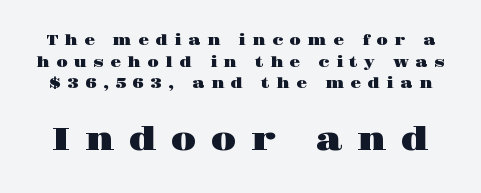
Q: Is the text italic (slanted)? A: No, it is upright.
Q: Is the typeface a serif or a sans-serif typeface? A: Serif.
Q: Is the text underlined? A: No.
Q: Is the spacing between letters normal or unusually wide? A: Unusually wide.
Q: Is the spacing between lines tight, normal or loose? A: Normal.
Q: Which block of text is set in a larger size, the first (top) or the second (bottom)? A: The second (bottom) one.
Q: Width (condensed, normal, or wide)? A: Wide.
Q: Stroke contrast? A: High.
Q: x-height? A: Large.
Q: Monospaced? A: No.
